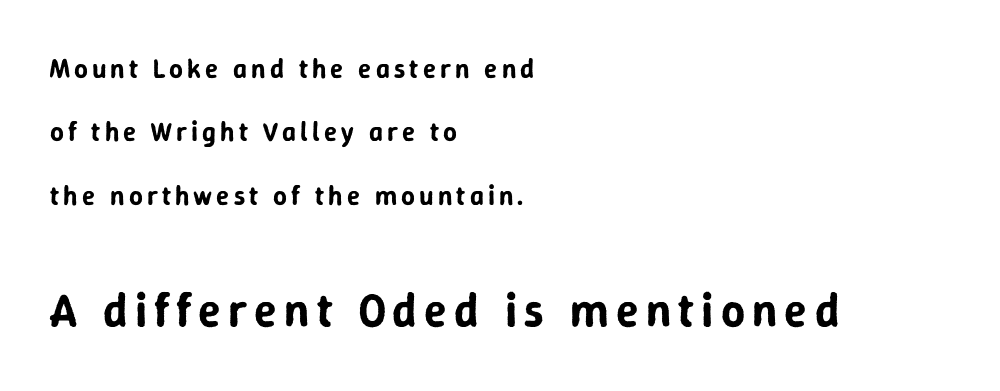
{"serif": "no", "italic": "no", "width": "normal", "stroke_contrast": "low", "x_height": "medium", "monospaced": "no", "underline": "no", "align": "left", "line_spacing": "loose", "line_spacing_ratio": 2.35, "larger_block": "second", "size_ratio": 1.74, "glyph_px": 47}
